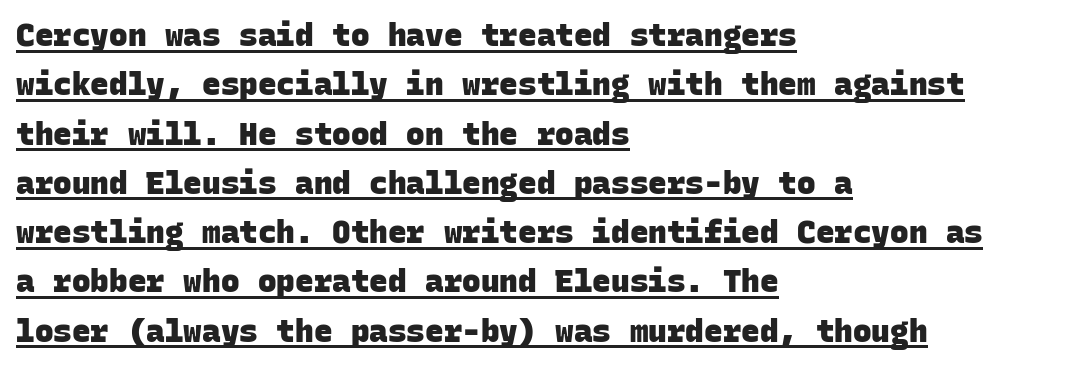
Characters follow at the spacing the type designer built in. A typesetter would call this monospace, since all characters share one set width. Whoever set this chose a conventional vertical rhythm. The face used here is a sans, in the tradition of grotesques and geometrics.
